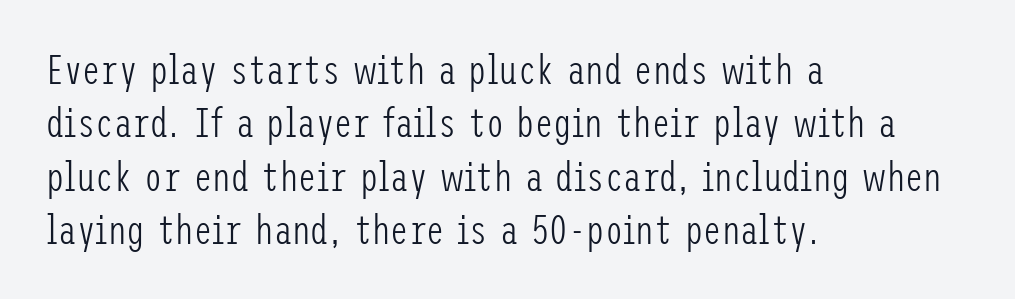
The image shows 41 px light, condensed sans-serif type, upright; set left-aligned, normal line spacing (1.3x), normal letter spacing, not underlined; low stroke contrast and a medium x-height.
